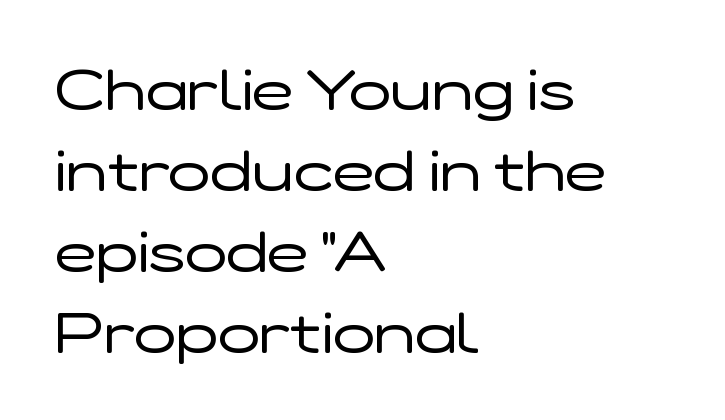
Q: Is the text bold? A: No.
Q: Is the text italic (slanted)? A: No, it is upright.
Q: Is the typeface a serif or a sans-serif typeface? A: Sans-serif.
Q: Is the text underlined? A: No.
Q: How is the paragraph aligned? A: Left-aligned.
Q: Is the spacing between letters normal or unusually wide? A: Normal.
Q: Is the spacing between lines tight, normal or loose? A: Normal.
Q: Width (condensed, normal, or wide)? A: Wide.
Q: Stroke contrast? A: Low.
Q: x-height? A: Medium.
Q: Monospaced? A: No.
